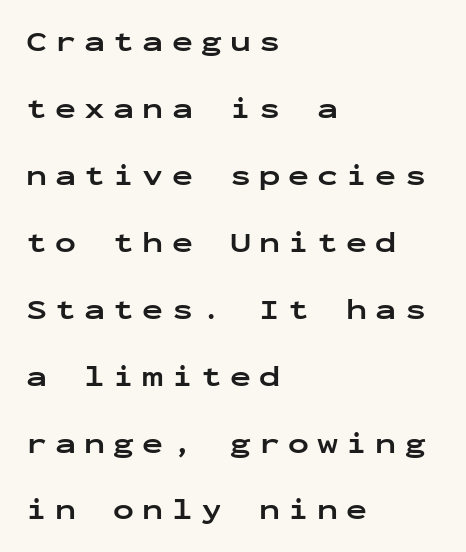
Compared with typical body copy, the letter spacing here is much looser. Type style note: lacks serifs. Letters rest on an invisible, unmarked baseline. Note the uniform advance width — an 'i' takes as much space as an 'm'. A typesetter would call this leading open, well beyond the default.
